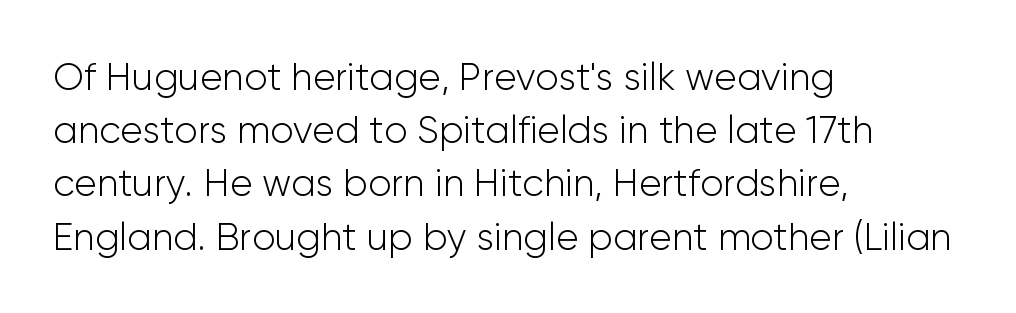
Q: Is the text bold? A: No.
Q: Is the text italic (slanted)? A: No, it is upright.
Q: Is the typeface a serif or a sans-serif typeface? A: Sans-serif.
Q: Is the text underlined? A: No.
Q: How is the paragraph aligned? A: Left-aligned.
Q: Is the spacing between letters normal or unusually wide? A: Normal.
Q: Is the spacing between lines tight, normal or loose? A: Normal.
Q: Width (condensed, normal, or wide)? A: Normal.
Q: Stroke contrast? A: Low.
Q: x-height? A: Medium.
Q: Monospaced? A: No.
